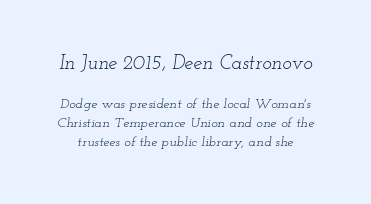
Q: Is the text bold? A: No.
Q: Is the text italic (slanted)? A: Yes, it leans right by about 12 degrees.
Q: Is the text underlined? A: No.
Q: Is the spacing between letters normal or unusually wide? A: Normal.
Q: Is the spacing between lines tight, normal or loose? A: Normal.
Q: Which block of text is set in a larger size, the first (top) or the second (bottom)? A: The first (top) one.
